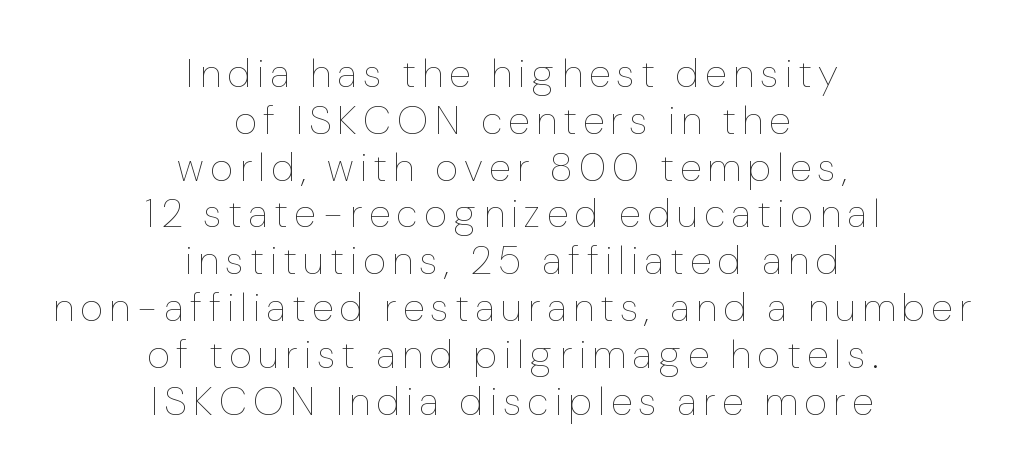
{"italic": "no", "bold": "no", "weight": "thin", "width": "normal", "stroke_contrast": "low", "x_height": "medium", "monospaced": "no", "underline": "no", "align": "center", "line_spacing_ratio": 1.17, "glyph_px": 40}
